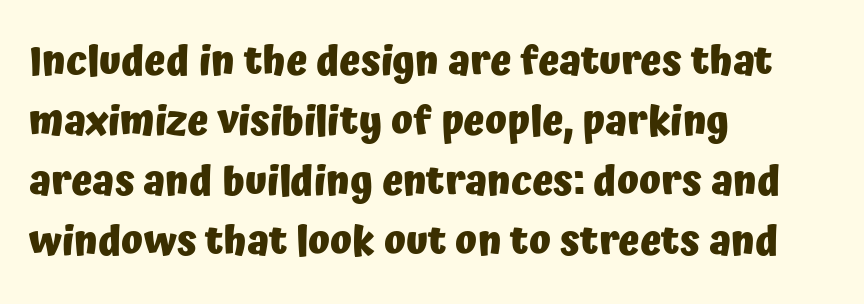
{"serif": "no", "italic": "no", "bold": "yes", "weight": "heavy", "width": "normal", "stroke_contrast": "low", "x_height": "medium", "monospaced": "no", "underline": "no", "align": "left", "line_spacing": "normal", "line_spacing_ratio": 1.5, "letter_spacing": "normal", "letter_spacing_em": 0.0, "glyph_px": 40}
